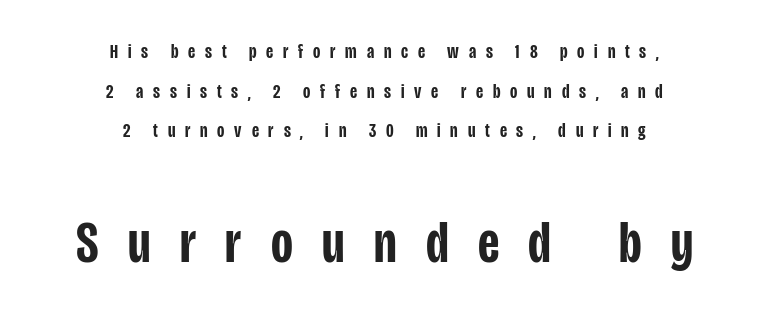
Q: Is the text bold? A: Semi-bold.
Q: Is the text italic (slanted)? A: No, it is upright.
Q: Is the typeface a serif or a sans-serif typeface? A: Sans-serif.
Q: Is the text underlined? A: No.
Q: How is the paragraph aligned? A: Centered.
Q: Is the spacing between letters normal or unusually wide? A: Unusually wide.
Q: Is the spacing between lines tight, normal or loose? A: Loose.
Q: Which block of text is set in a larger size, the first (top) or the second (bottom)? A: The second (bottom) one.
Q: Width (condensed, normal, or wide)? A: Condensed.
Q: Stroke contrast? A: Low.
Q: x-height? A: Large.
Q: Monospaced? A: No.
